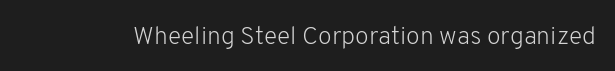
The image shows 25 px text type, upright; set normal letter spacing, not underlined.
